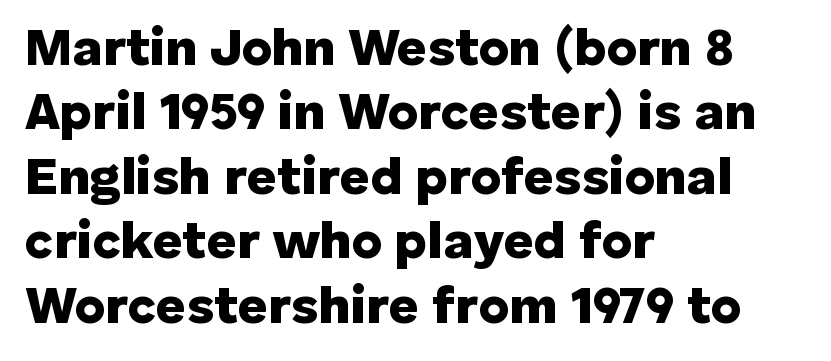
{"serif": "no", "italic": "no", "bold": "yes", "weight": "heavy", "width": "normal", "stroke_contrast": "low", "x_height": "medium", "monospaced": "no", "underline": "no", "align": "left", "line_spacing_ratio": 1.24, "letter_spacing": "normal", "letter_spacing_em": 0.0, "glyph_px": 52}
